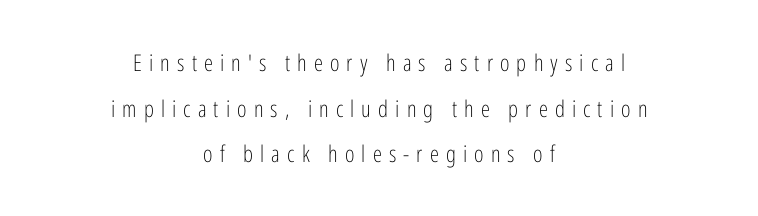
These lines stack symmetrically, like a column narrowing and widening about its center. This block would shrink considerably if given ordinary leading; it's expanded now. What stands out about the letter spacing? Its width — letters are far apart. Stems and bowls with no extra thickness — not bold.
